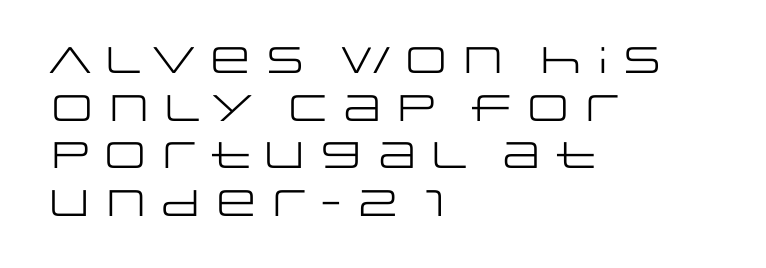
Q: Is the text bold? A: No.
Q: Is the text italic (slanted)? A: No, it is upright.
Q: Is the typeface a serif or a sans-serif typeface? A: Sans-serif.
Q: Is the text underlined? A: No.
Q: How is the paragraph aligned? A: Left-aligned.
Q: Is the spacing between letters normal or unusually wide? A: Normal.
Q: Is the spacing between lines tight, normal or loose? A: Normal.
Q: Width (condensed, normal, or wide)? A: Wide.
Q: Stroke contrast? A: Low.
Q: x-height? A: Large.
Q: Monospaced? A: No.
